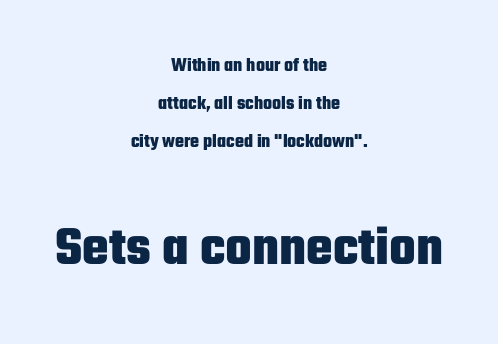
The image shows 56 px heavy, condensed sans-serif type, upright; set centered, loose line spacing (1.99x), normal letter spacing, not underlined; the second (bottom) block is 2.95x larger; low stroke contrast and a medium x-height.
